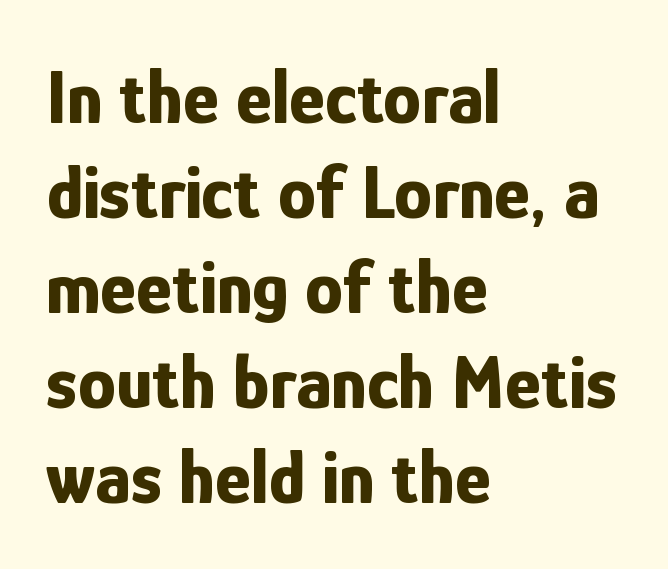
Q: Is the text bold? A: Yes.
Q: Is the text italic (slanted)? A: No, it is upright.
Q: Is the typeface a serif or a sans-serif typeface? A: Sans-serif.
Q: Is the text underlined? A: No.
Q: How is the paragraph aligned? A: Left-aligned.
Q: Is the spacing between letters normal or unusually wide? A: Normal.
Q: Is the spacing between lines tight, normal or loose? A: Normal.
Q: Width (condensed, normal, or wide)? A: Condensed.
Q: Stroke contrast? A: Low.
Q: x-height? A: Medium.
Q: Monospaced? A: No.
